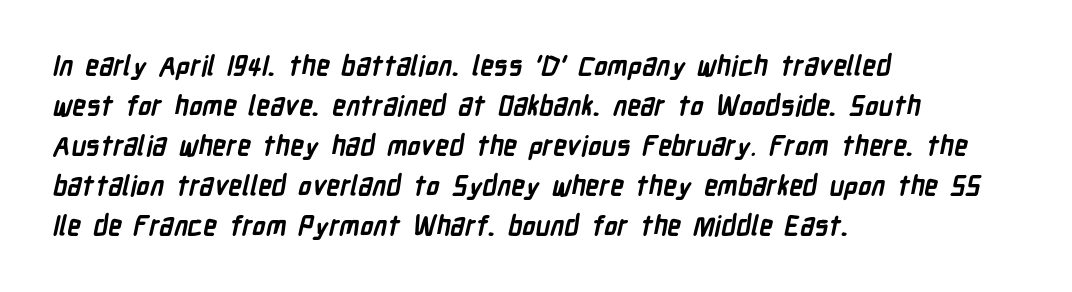
Q: Is the text bold? A: Yes.
Q: Is the text underlined? A: No.
Q: How is the paragraph aligned? A: Left-aligned.
Q: Is the spacing between letters normal or unusually wide? A: Normal.
Q: Is the spacing between lines tight, normal or loose? A: Normal.
